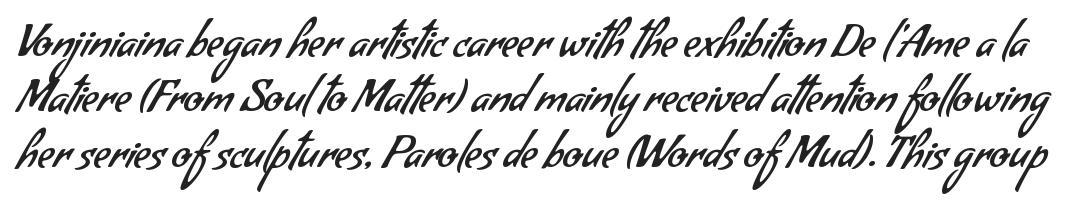
{"serif": "no", "bold": "no", "weight": "regular", "width": "normal", "stroke_contrast": "low", "x_height": "small", "monospaced": "no", "underline": "no", "line_spacing": "normal", "line_spacing_ratio": 1.26, "letter_spacing": "normal", "letter_spacing_em": 0.0, "glyph_px": 44}
